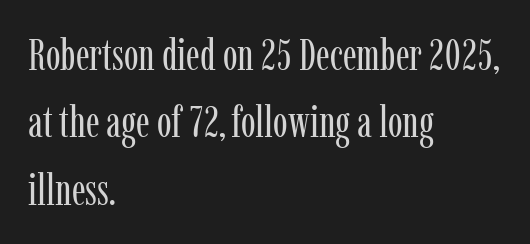
Nothing heavy about these letters — not bold at all. This rendering leaves character spacing at its baseline value. The type sits square on the baseline with zero lean. Descender tails drop into unmarked territory. The passage is arranged the way most books set body copy — flush left.
